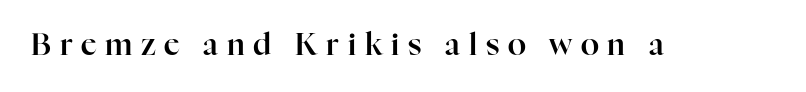
{"serif": "yes", "italic": "no", "width": "normal", "stroke_contrast": "high", "x_height": "medium", "monospaced": "no", "underline": "no", "letter_spacing": "wide", "letter_spacing_em": 0.29, "glyph_px": 30}
